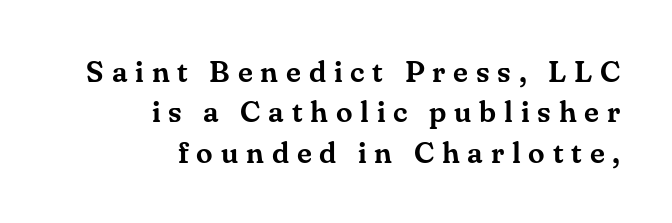
{"serif": "yes", "italic": "no", "width": "normal", "stroke_contrast": "medium", "x_height": "small", "monospaced": "no", "underline": "no", "align": "right", "line_spacing": "normal", "line_spacing_ratio": 1.35, "letter_spacing": "wide", "letter_spacing_em": 0.26, "glyph_px": 30}
